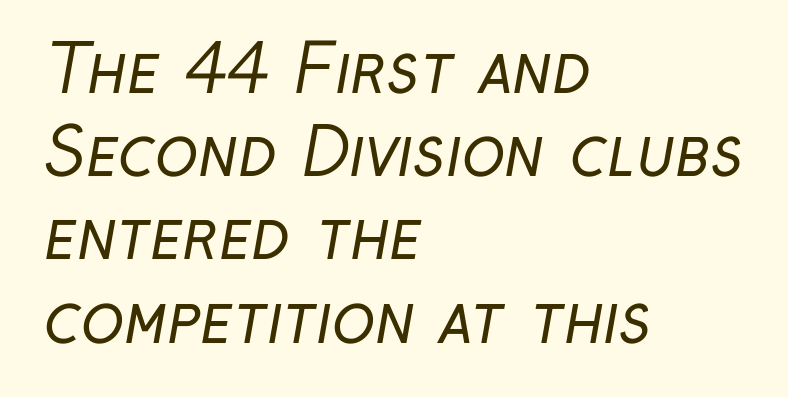
{"serif": "no", "bold": "no", "weight": "regular", "width": "condensed", "stroke_contrast": "low", "x_height": "medium", "monospaced": "no", "underline": "no", "align": "left", "line_spacing": "normal", "line_spacing_ratio": 1.28, "letter_spacing": "normal", "letter_spacing_em": 0.0, "glyph_px": 65}
